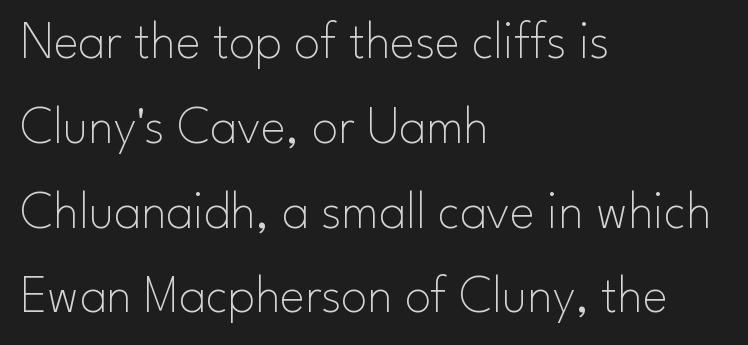
Q: Is the text bold? A: No.
Q: Is the text italic (slanted)? A: No, it is upright.
Q: Is the typeface a serif or a sans-serif typeface? A: Sans-serif.
Q: Is the text underlined? A: No.
Q: How is the paragraph aligned? A: Left-aligned.
Q: Is the spacing between letters normal or unusually wide? A: Normal.
Q: Is the spacing between lines tight, normal or loose? A: Normal.
Q: Width (condensed, normal, or wide)? A: Normal.
Q: Stroke contrast? A: Low.
Q: x-height? A: Small.
Q: Monospaced? A: No.
